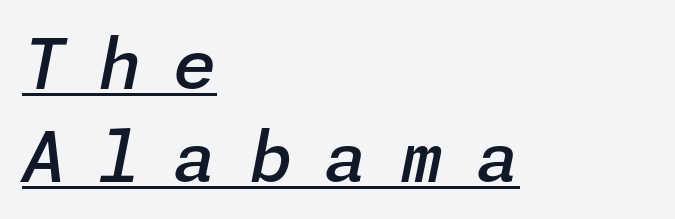
Q: Is the text bold? A: Semi-bold.
Q: Is the text italic (slanted)? A: Yes, it leans right by about 11 degrees.
Q: Is the text underlined? A: Yes.
Q: How is the paragraph aligned? A: Left-aligned.
Q: Is the spacing between letters normal or unusually wide? A: Unusually wide.
Q: Is the spacing between lines tight, normal or loose? A: Normal.
Q: Width (condensed, normal, or wide)? A: Normal.
Q: Stroke contrast? A: Low.
Q: x-height? A: Medium.
